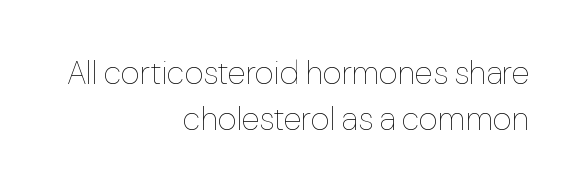
{"italic": "no", "bold": "no", "weight": "thin", "width": "normal", "stroke_contrast": "low", "x_height": "medium", "monospaced": "no", "underline": "no", "align": "right", "line_spacing": "normal", "line_spacing_ratio": 1.38, "letter_spacing": "normal", "letter_spacing_em": 0.0, "glyph_px": 33}
